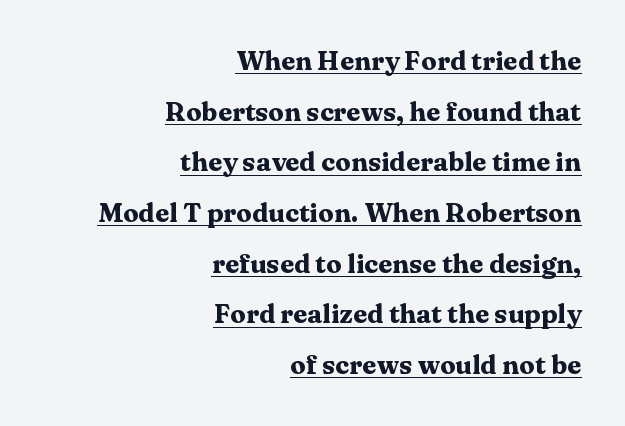
Q: Is the text bold? A: Yes.
Q: Is the text italic (slanted)? A: No, it is upright.
Q: Is the text underlined? A: Yes.
Q: How is the paragraph aligned? A: Right-aligned.
Q: Is the spacing between letters normal or unusually wide? A: Normal.
Q: Is the spacing between lines tight, normal or loose? A: Loose.
